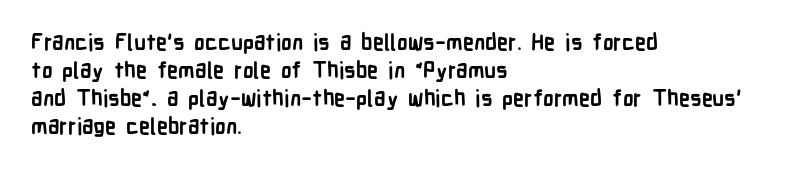
The passage is arranged the way most books set body copy — flush left. No word sits above an underline. Nobody touched the tracking dial on this one. Stroke thickness is high; the sample reads as a true bold.
